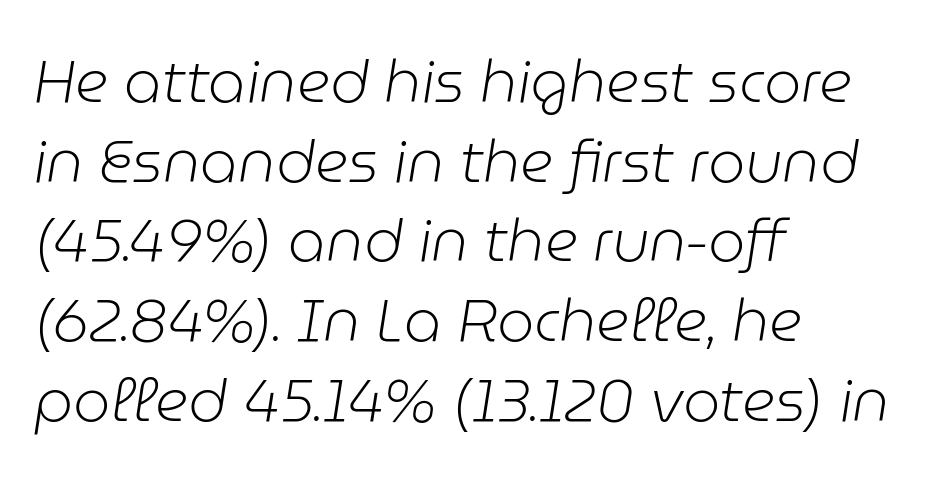
The image shows 59 px light type, italic (leaning right); set left-aligned, normal line spacing (1.35x), normal letter spacing, not underlined; low stroke contrast and a medium x-height.
